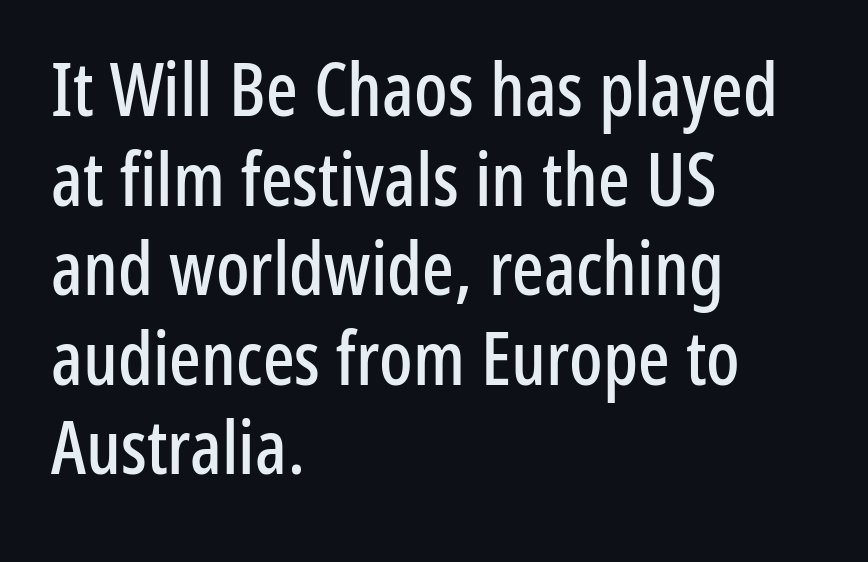
{"serif": "no", "italic": "no", "width": "condensed", "stroke_contrast": "low", "x_height": "medium", "monospaced": "no", "underline": "no", "align": "left", "line_spacing_ratio": 1.21, "letter_spacing": "normal", "letter_spacing_em": 0.0, "glyph_px": 74}
